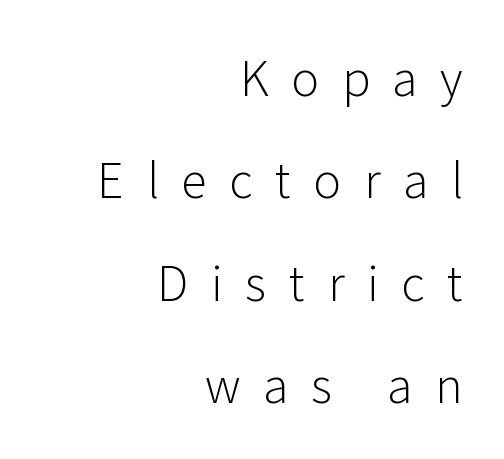
{"serif": "no", "italic": "no", "bold": "no", "weight": "light", "width": "normal", "stroke_contrast": "low", "x_height": "medium", "monospaced": "no", "underline": "no", "align": "right", "line_spacing": "loose", "line_spacing_ratio": 2.18, "letter_spacing": "wide", "letter_spacing_em": 0.48, "glyph_px": 47}
